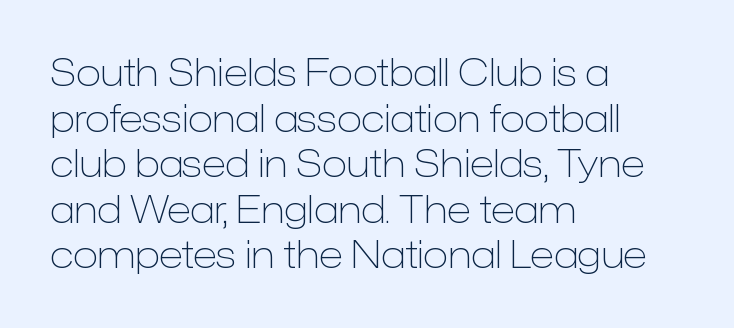
To sum up the face: it is a sans, with no serifs. A typesetter would call this proportional, since set widths differ per character. Caption: standard tracking, unaltered. Does the copy run flush right? No — it runs flush left.
